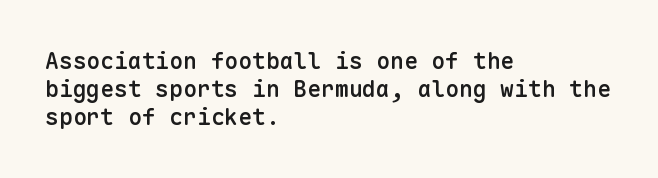
{"italic": "no", "bold": "semi", "underline": "no", "align": "left", "line_spacing_ratio": 1.22, "letter_spacing": "normal", "letter_spacing_em": 0.0, "glyph_px": 23}
